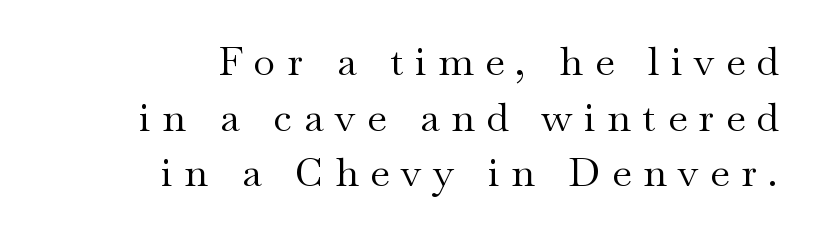
Q: Is the text bold? A: No.
Q: Is the text italic (slanted)? A: No, it is upright.
Q: Is the typeface a serif or a sans-serif typeface? A: Serif.
Q: Is the text underlined? A: No.
Q: How is the paragraph aligned? A: Right-aligned.
Q: Is the spacing between letters normal or unusually wide? A: Unusually wide.
Q: Is the spacing between lines tight, normal or loose? A: Normal.
Q: Width (condensed, normal, or wide)? A: Wide.
Q: Stroke contrast? A: Medium.
Q: x-height? A: Small.
Q: Monospaced? A: No.
